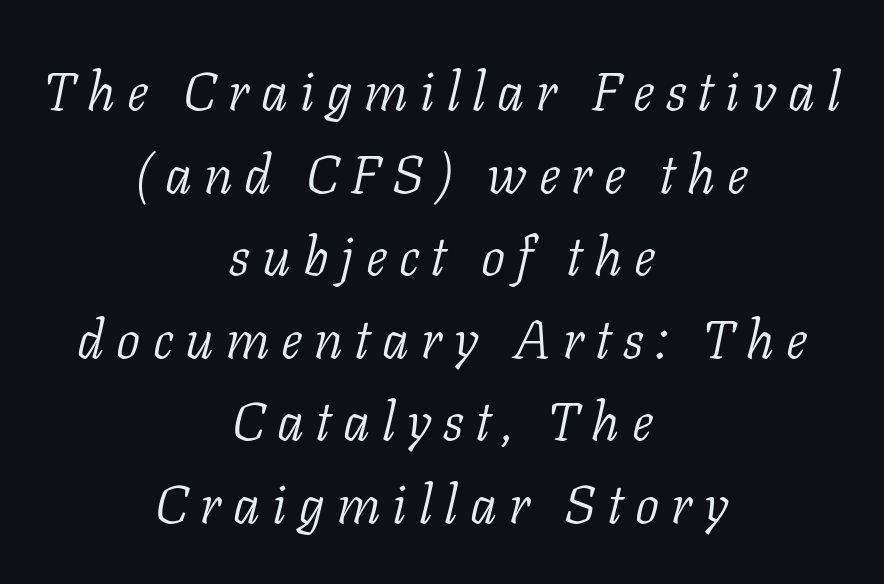
{"serif": "yes", "italic": "yes", "lean": "right", "slant_degrees": 11, "bold": "no", "weight": "light", "width": "normal", "stroke_contrast": "low", "x_height": "medium", "monospaced": "no", "underline": "no", "align": "center", "line_spacing": "normal", "line_spacing_ratio": 1.53, "letter_spacing": "wide", "letter_spacing_em": 0.22, "glyph_px": 54}
